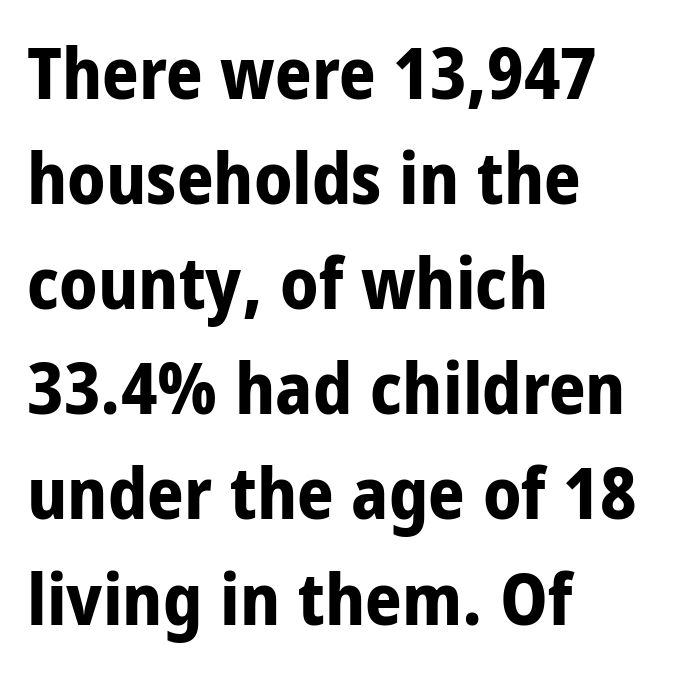
{"serif": "no", "italic": "no", "bold": "yes", "weight": "bold", "width": "condensed", "stroke_contrast": "low", "x_height": "large", "monospaced": "no", "underline": "no", "align": "left", "line_spacing": "normal", "line_spacing_ratio": 1.46, "letter_spacing": "normal", "letter_spacing_em": 0.0, "glyph_px": 72}
